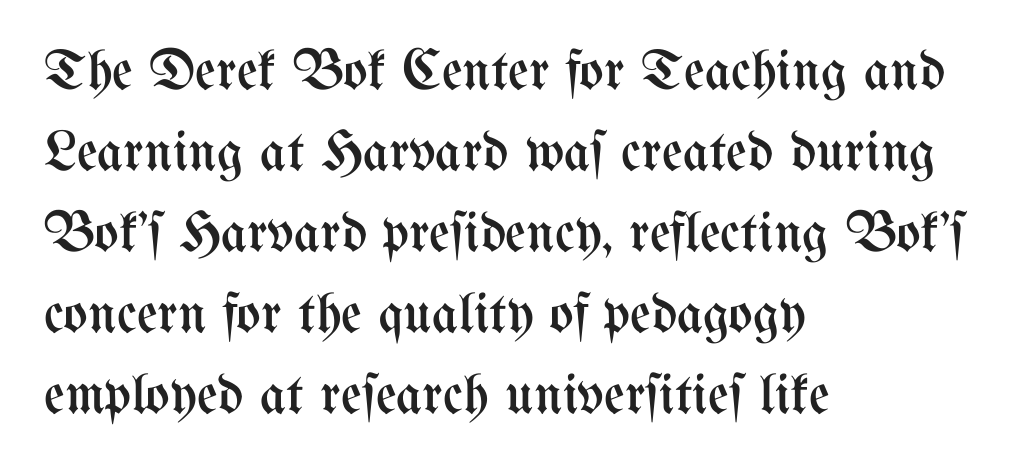
Q: Is the text bold? A: No.
Q: Is the text italic (slanted)? A: No, it is upright.
Q: Is the text underlined? A: No.
Q: How is the paragraph aligned? A: Left-aligned.
Q: Is the spacing between letters normal or unusually wide? A: Normal.
Q: Is the spacing between lines tight, normal or loose? A: Normal.
Q: Width (condensed, normal, or wide)? A: Condensed.
Q: Stroke contrast? A: Medium.
Q: x-height? A: Medium.
Q: Monospaced? A: No.
